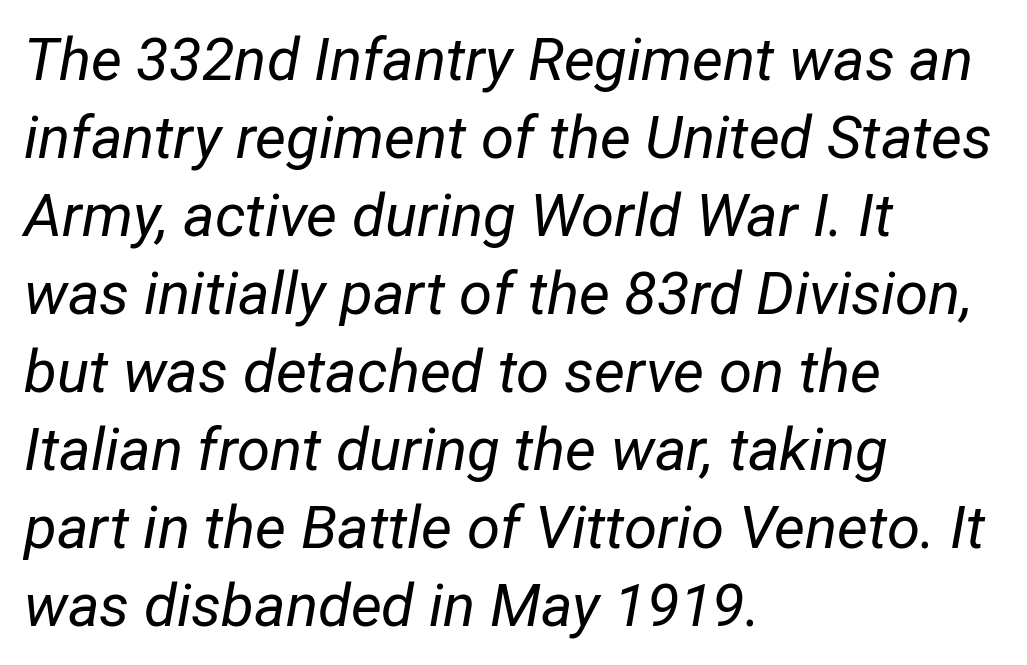
The image shows 60 px regular-weight, condensed type, italic (leaning right); set left-aligned, normal line spacing (1.3x), normal letter spacing, not underlined; low stroke contrast and a medium x-height.
